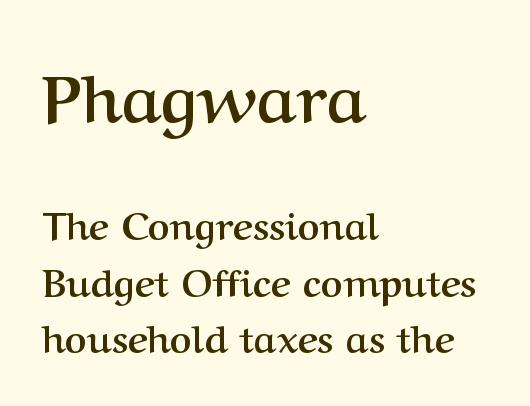
The image shows 66 px semibold serif type, upright; set left-aligned, normal line spacing (1.49x), normal letter spacing, not underlined; the first (top) block is 1.74x larger; medium stroke contrast and a medium x-height.
